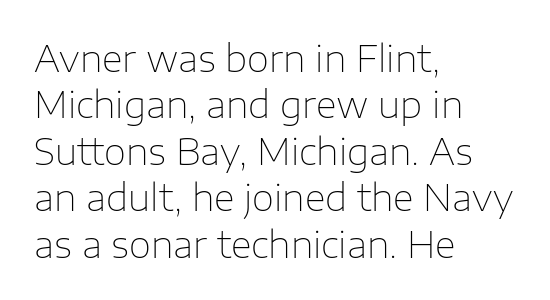
If you drew a line through each stem, it would be perfectly vertical. Any mark beneath the type? The region is blank. The characters are drawn with everyday or finer stroke widths. A typesetter would call this zero additional tracking.
